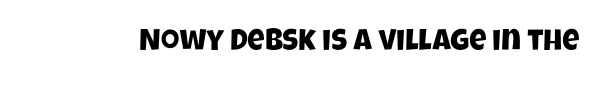
The image shows 30 px condensed sans-serif type; set normal letter spacing, not underlined; low stroke contrast and a large x-height.
